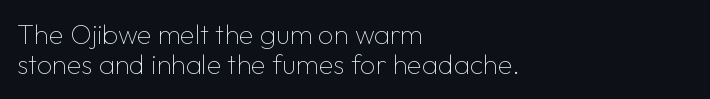
{"italic": "no", "bold": "no", "underline": "no", "align": "left", "line_spacing": "tight", "line_spacing_ratio": 1.11, "letter_spacing": "normal", "letter_spacing_em": 0.0, "glyph_px": 27}
